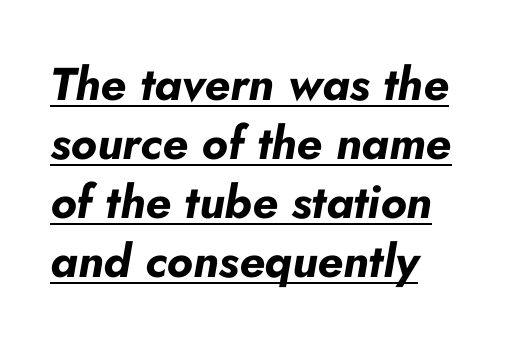
{"italic": "yes", "lean": "right", "slant_degrees": 10, "bold": "yes", "weight": "bold", "width": "normal", "stroke_contrast": "low", "x_height": "small", "monospaced": "no", "underline": "yes", "align": "left", "line_spacing": "normal", "line_spacing_ratio": 1.28, "letter_spacing": "normal", "letter_spacing_em": 0.0, "glyph_px": 46}
